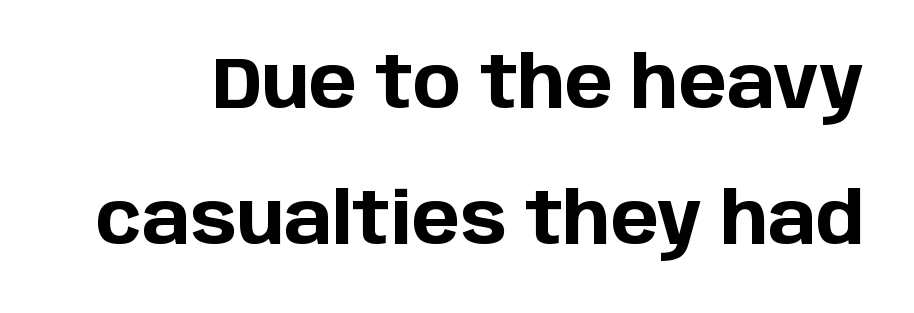
Weight: bold. Nobody touched the tracking dial on this one. Italic: no, the glyphs are upright roman. Honestly, there is no underline to notice here at all.
